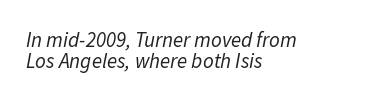
Q: Is the text bold? A: No.
Q: Is the text italic (slanted)? A: Yes, it leans right by about 11 degrees.
Q: Is the text underlined? A: No.
Q: How is the paragraph aligned? A: Left-aligned.
Q: Is the spacing between letters normal or unusually wide? A: Normal.
Q: Is the spacing between lines tight, normal or loose? A: Tight.
